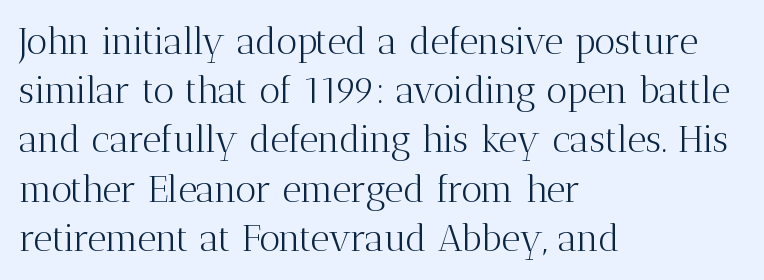
The designer went with a serif here, giving each stem small feet. In terms of letterspacing, this is plain default setting. A quiet, ordinary-to-light weight characterises the typeface. A classic flush-left, rag-right setting is used for this passage. What's the leading like? Ordinary, nothing unusual. You could not count columns in this text — the font is proportionally spaced.
